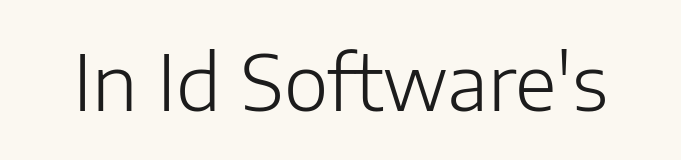
The image shows 76 px light sans-serif type, upright; set normal letter spacing, not underlined; low stroke contrast and a medium x-height.
